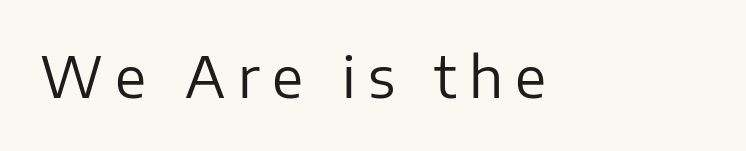
The image shows 56 px regular-weight sans-serif type, upright; set unusually wide letter spacing (+0.22 em), not underlined; low stroke contrast and a medium x-height.
